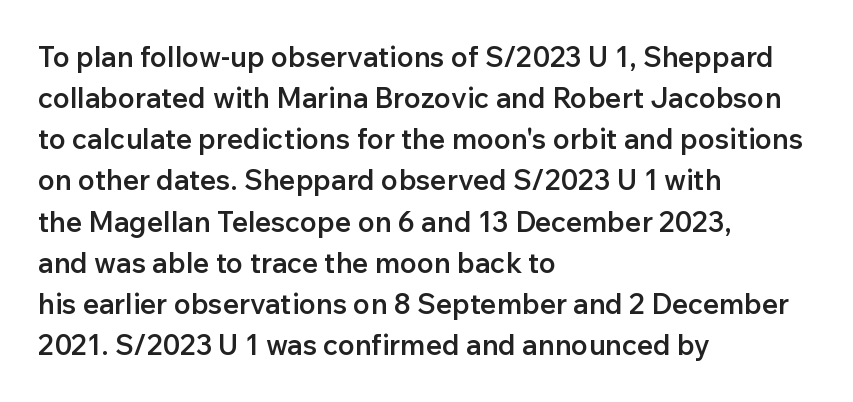
Caption: standard tracking, unaltered. Grotesque or geometric, the face here clearly has no serifs. The letters stand upright; this is a roman face. How heavy is the stroke? Medium-heavy — a semibold, shy of bold. Reading down the column, the eye jumps a familiar distance to each next line. The passage shown is not underscored anywhere.
